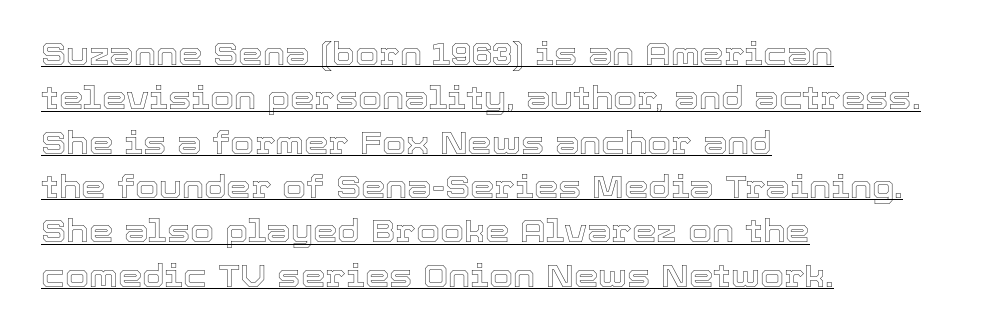
There is no visible air inserted between adjacent glyphs. The typesetter has applied underlining to the passage shown. The rendering uses a moderate line-height, typical for paragraphs. You could not count columns in this text — the font is proportionally spaced.
